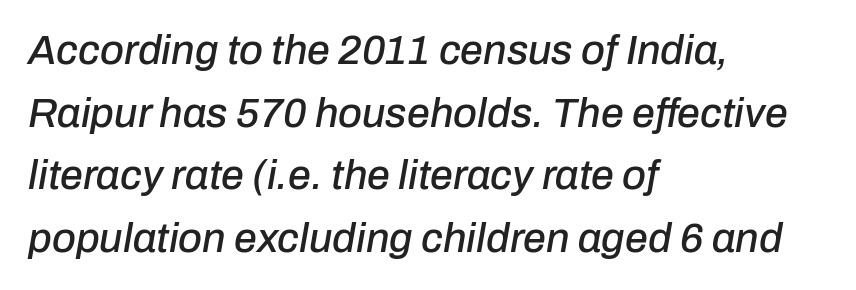
{"italic": "yes", "lean": "right", "slant_degrees": 10, "width": "normal", "stroke_contrast": "low", "x_height": "medium", "monospaced": "no", "underline": "no", "align": "left", "line_spacing": "normal", "line_spacing_ratio": 1.53, "letter_spacing": "normal", "letter_spacing_em": 0.0, "glyph_px": 41}
